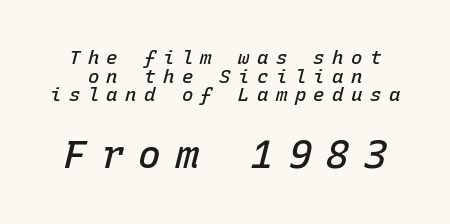
{"italic": "yes", "lean": "right", "slant_degrees": 15, "bold": "semi", "weight": "semibold", "width": "normal", "stroke_contrast": "low", "x_height": "medium", "monospaced": "yes", "underline": "no", "line_spacing": "tight", "line_spacing_ratio": 0.98, "letter_spacing": "wide", "letter_spacing_em": 0.39, "larger_block": "second", "size_ratio": 2.0, "glyph_px": 38}
